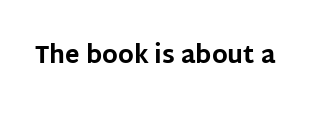
{"italic": "no", "bold": "yes", "underline": "no", "letter_spacing": "normal", "letter_spacing_em": 0.0, "glyph_px": 24}
